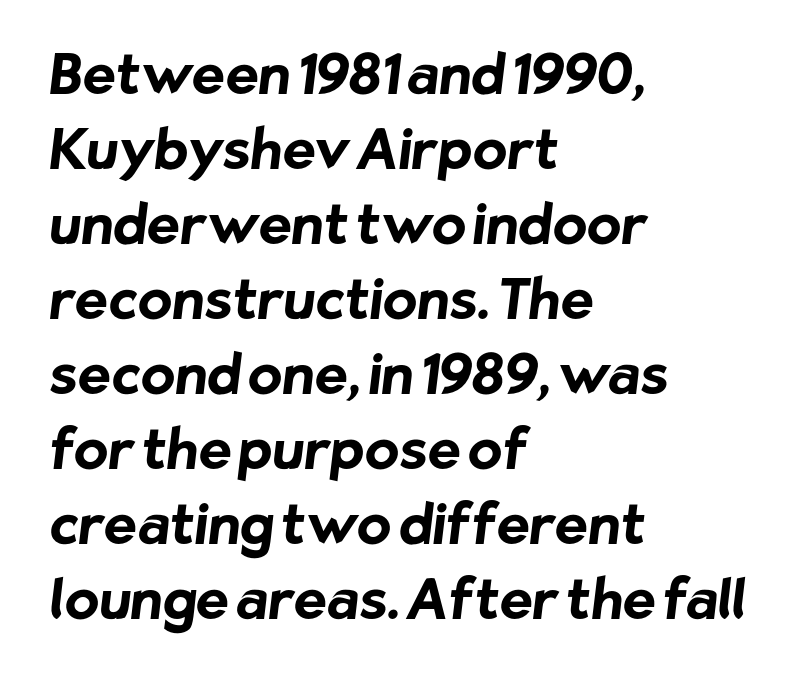
The letters sit at their default tracking, neither squeezed nor spread. No feet cap the strokes, marking this as sans-serif type. Weight check: bold — yes, fully. Is there much room between lines? A standard amount, neither cramped nor airy. These lines stack with their left ends in a neat column.
